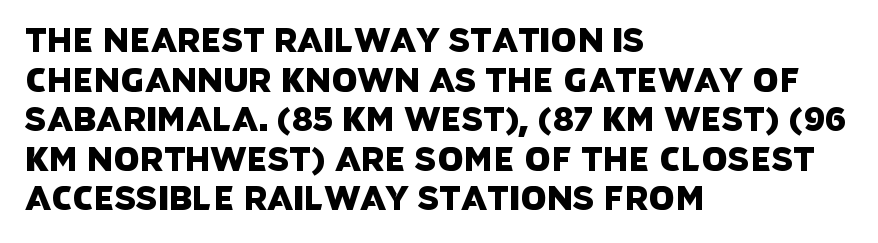
The image shows 33 px sans-serif type; set left-aligned, line spacing 1.2x, normal letter spacing, not underlined; low stroke contrast and a large x-height.
